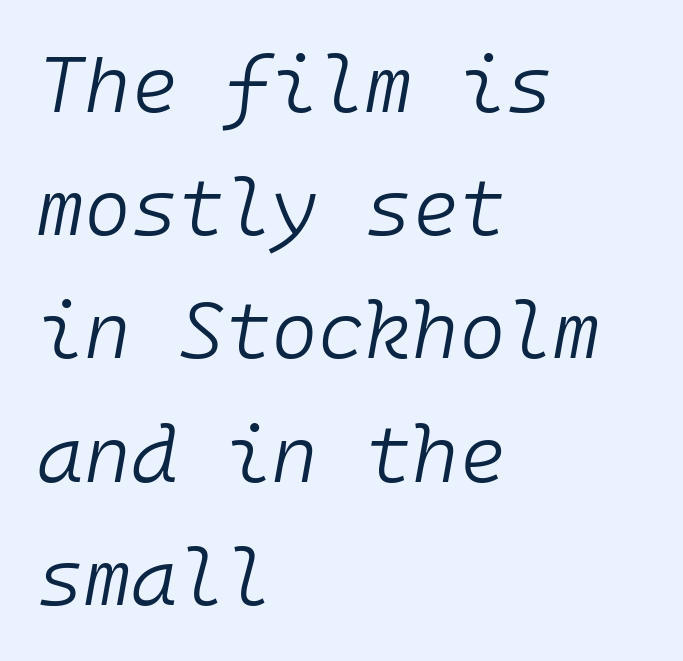
Q: Is the text bold? A: No.
Q: Is the text italic (slanted)? A: Yes, it leans right by about 10 degrees.
Q: Is the text underlined? A: No.
Q: How is the paragraph aligned? A: Left-aligned.
Q: Is the spacing between letters normal or unusually wide? A: Normal.
Q: Is the spacing between lines tight, normal or loose? A: Normal.
Q: Width (condensed, normal, or wide)? A: Normal.
Q: Stroke contrast? A: Low.
Q: x-height? A: Medium.
Q: Monospaced? A: Yes.
